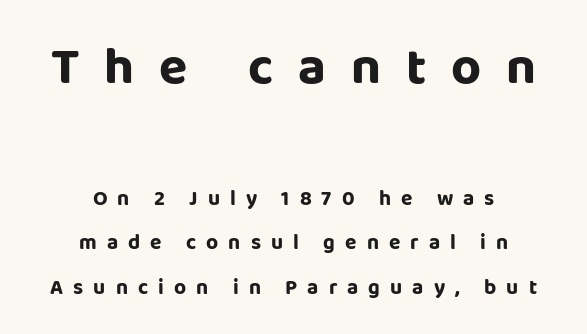
Q: Is the text italic (slanted)? A: No, it is upright.
Q: Is the typeface a serif or a sans-serif typeface? A: Sans-serif.
Q: Is the text underlined? A: No.
Q: How is the paragraph aligned? A: Centered.
Q: Is the spacing between letters normal or unusually wide? A: Unusually wide.
Q: Is the spacing between lines tight, normal or loose? A: Loose.
Q: Which block of text is set in a larger size, the first (top) or the second (bottom)? A: The first (top) one.
Q: Width (condensed, normal, or wide)? A: Normal.
Q: Stroke contrast? A: Low.
Q: x-height? A: Large.
Q: Monospaced? A: No.
